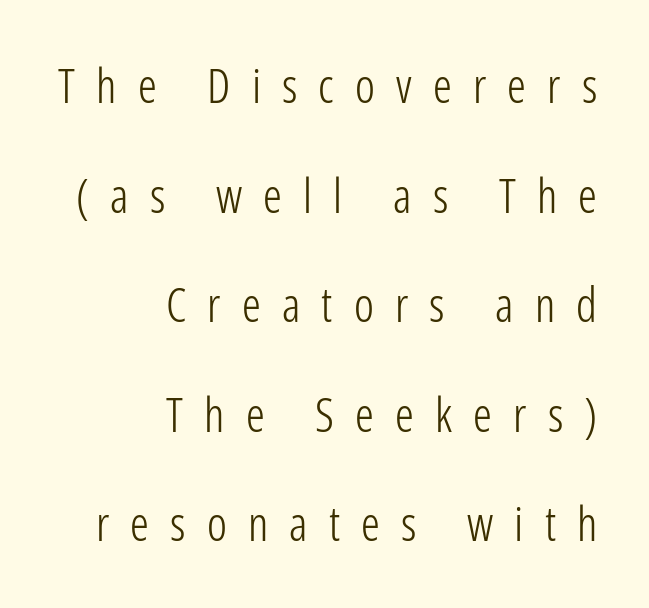
Q: Is the text bold? A: No.
Q: Is the text italic (slanted)? A: No, it is upright.
Q: Is the typeface a serif or a sans-serif typeface? A: Sans-serif.
Q: Is the text underlined? A: No.
Q: How is the paragraph aligned? A: Right-aligned.
Q: Is the spacing between letters normal or unusually wide? A: Unusually wide.
Q: Is the spacing between lines tight, normal or loose? A: Loose.
Q: Width (condensed, normal, or wide)? A: Condensed.
Q: Stroke contrast? A: Low.
Q: x-height? A: Medium.
Q: Monospaced? A: No.
